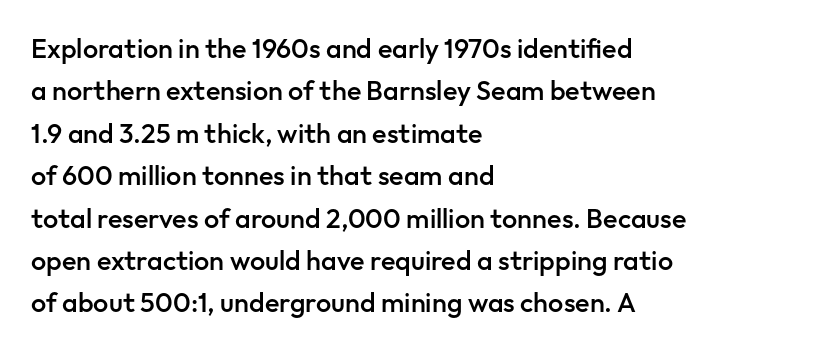
Caption: multi-line text, flush left, ragged right. Compared with typical body copy, the letter spacing here is the same. In terms of leading, this rendering sits right in the middle. Underlining? Definitely not there. How heavy is the stroke? Medium-heavy — a semibold, shy of bold. Style check: upright.
